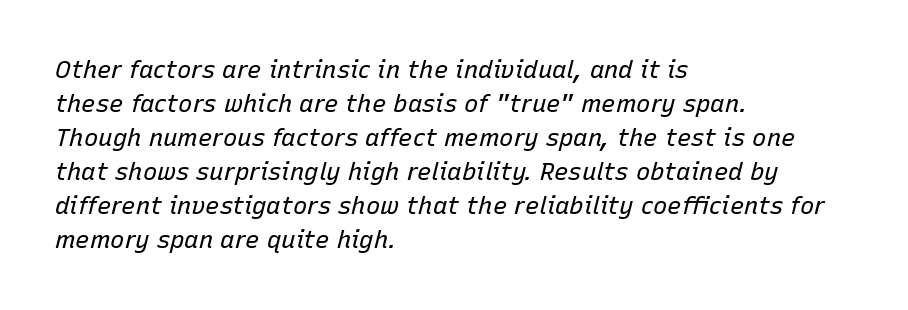
Rows of type keep a routine distance in the vertical direction. Typeset ragged right — the left edge is the straight one. The type is set solid horizontally, with unmodified tracking. Honestly, there is no underline to notice here at all. The typeface has the unassuming heft of standard copy or less.
